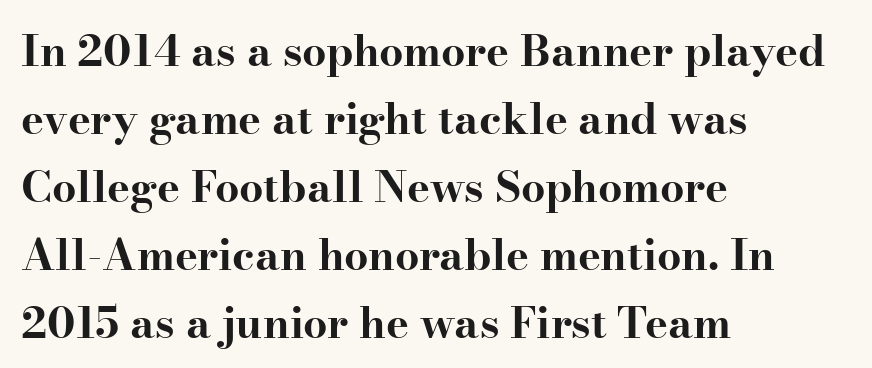
Check under the words: just untouched page. Is there any slant? The stems are plumb. This sample keeps an unexceptional amount of space between lines. To sum up the face: it has serifs. In terms of letterspacing, this is plain default setting.
